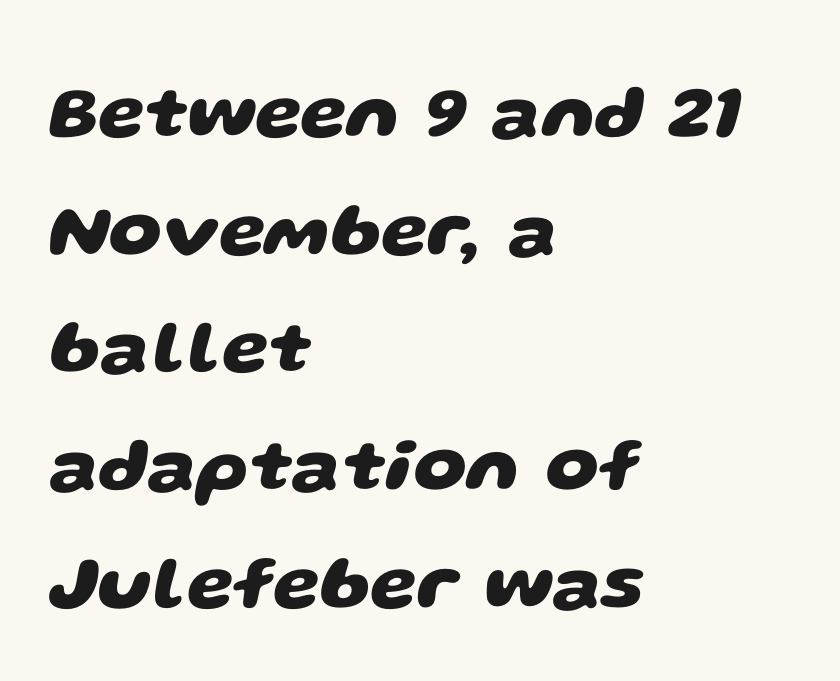
The image shows 75 px heavy, wide sans-serif type; set left-aligned, normal line spacing (1.57x), normal letter spacing, not underlined; low stroke contrast and a large x-height.
